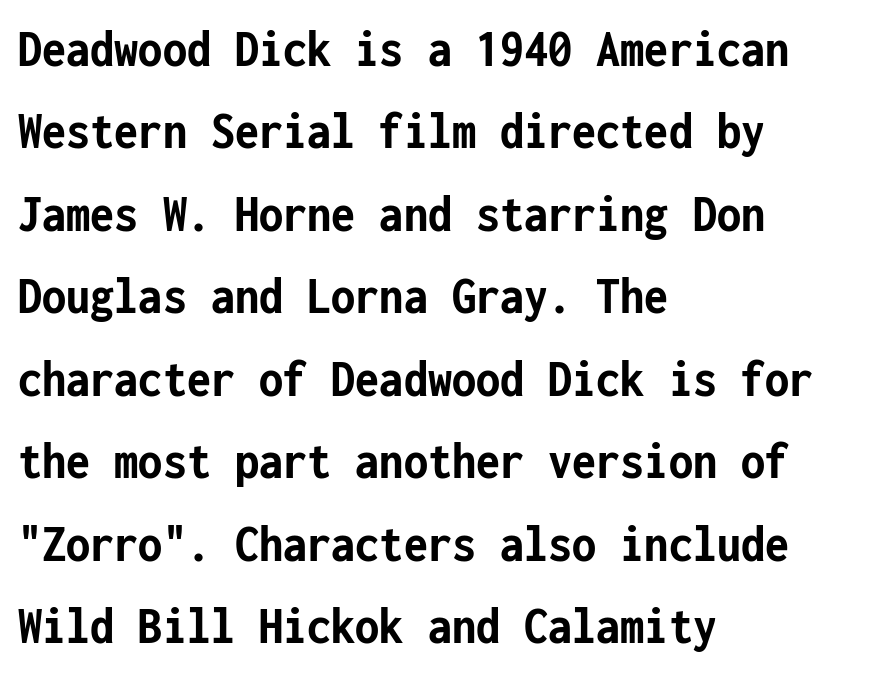
Q: Is the text bold? A: Yes.
Q: Is the text italic (slanted)? A: No, it is upright.
Q: Is the typeface a serif or a sans-serif typeface? A: Sans-serif.
Q: Is the text underlined? A: No.
Q: How is the paragraph aligned? A: Left-aligned.
Q: Is the spacing between letters normal or unusually wide? A: Normal.
Q: Is the spacing between lines tight, normal or loose? A: Normal.
Q: Width (condensed, normal, or wide)? A: Condensed.
Q: Stroke contrast? A: Low.
Q: x-height? A: Medium.
Q: Monospaced? A: Yes.
